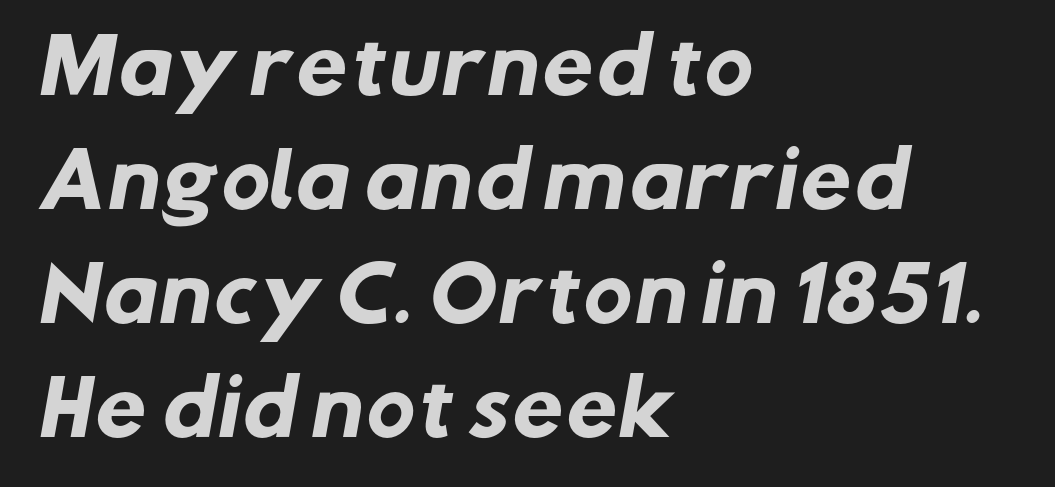
The image shows 74 px heavy sans-serif type; set left-aligned, normal line spacing (1.54x), normal letter spacing, not underlined; low stroke contrast and a medium x-height.
